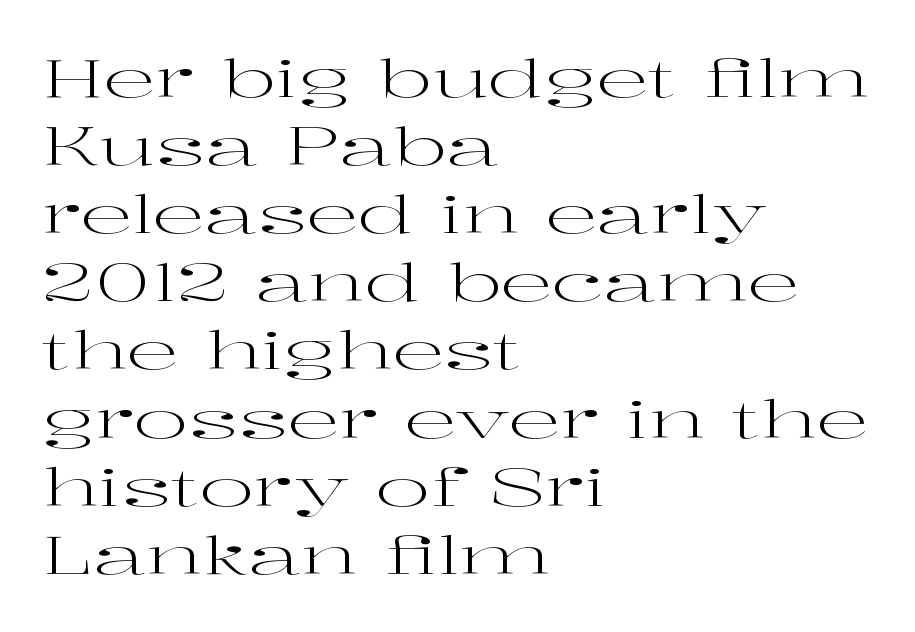
The image shows 52 px regular-weight, wide serif type, upright; set left-aligned, normal line spacing (1.31x), normal letter spacing, not underlined; high stroke contrast and a medium x-height.
